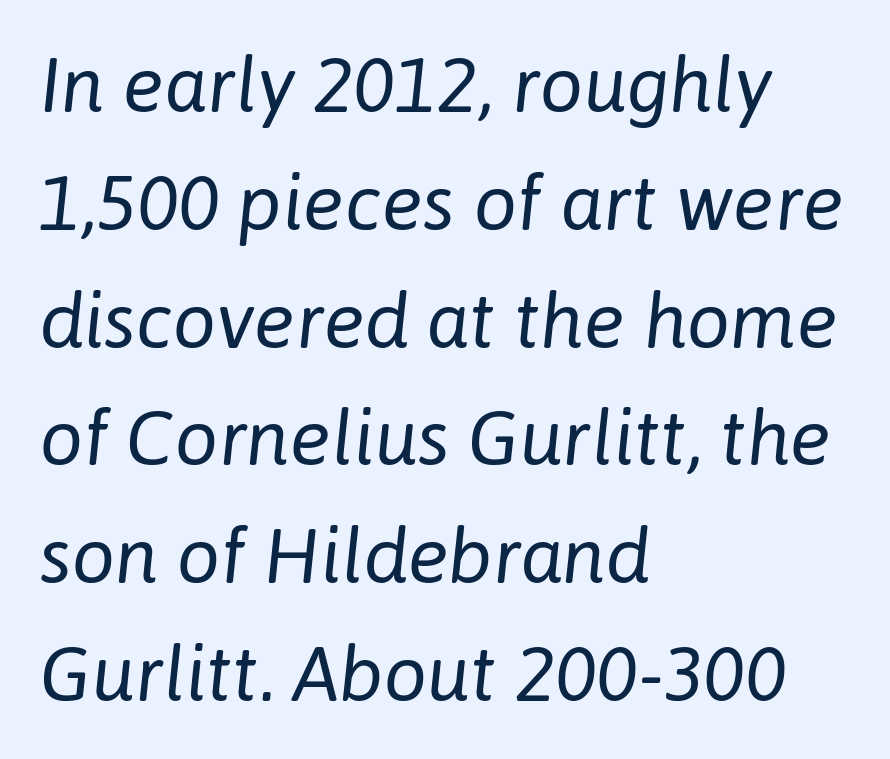
Line spacing here is normal. The ragged edge is on the right, which tells us the setting is flush left. In terms of posture, this sample is oblique. Spacing between characters is what you'd get straight out of the box. The baseline area is clear. The letterforms sit at book weight or below.
